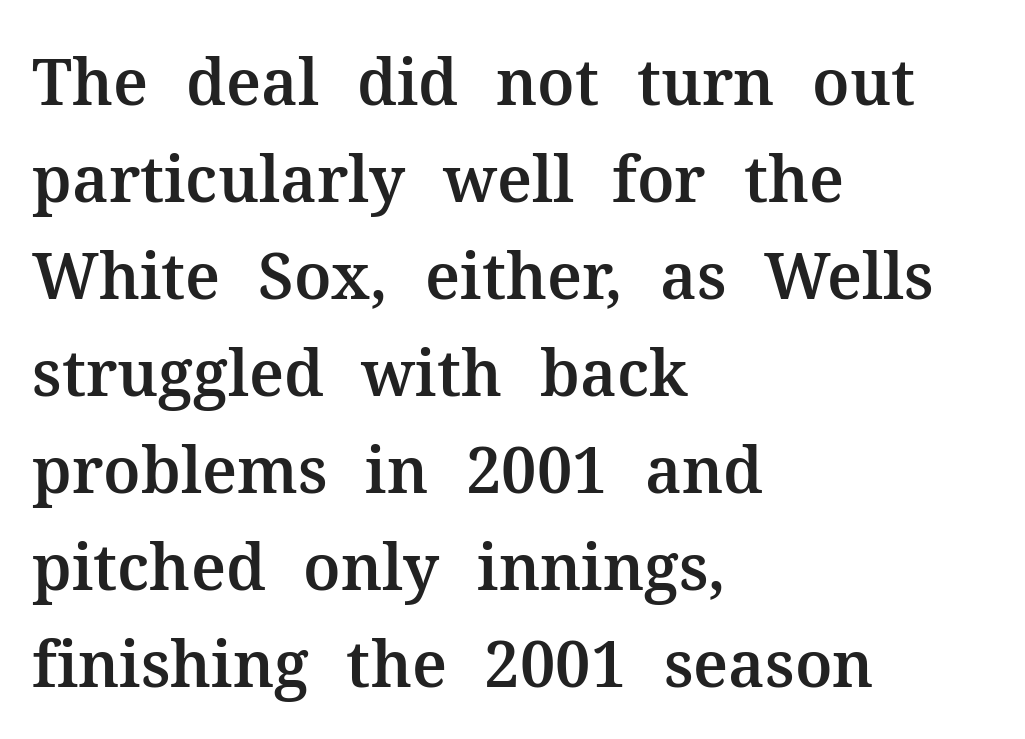
The image shows 63 px serif type, upright; set left-aligned, normal line spacing (1.54x), normal letter spacing, not underlined; medium stroke contrast and a medium x-height.
